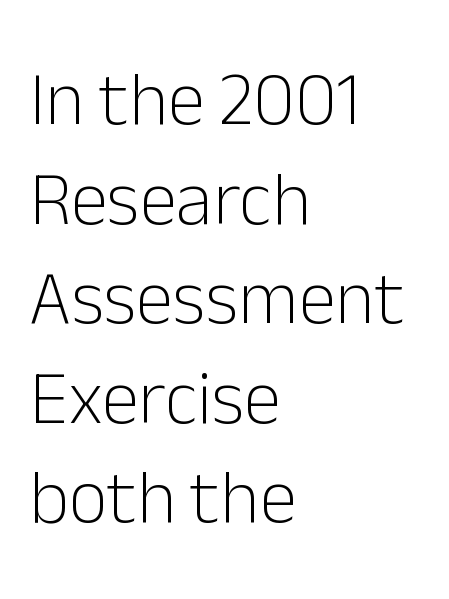
{"serif": "no", "italic": "no", "bold": "no", "weight": "light", "width": "normal", "stroke_contrast": "low", "x_height": "medium", "monospaced": "no", "underline": "no", "align": "left", "line_spacing": "normal", "line_spacing_ratio": 1.31, "letter_spacing": "normal", "letter_spacing_em": 0.0, "glyph_px": 76}
